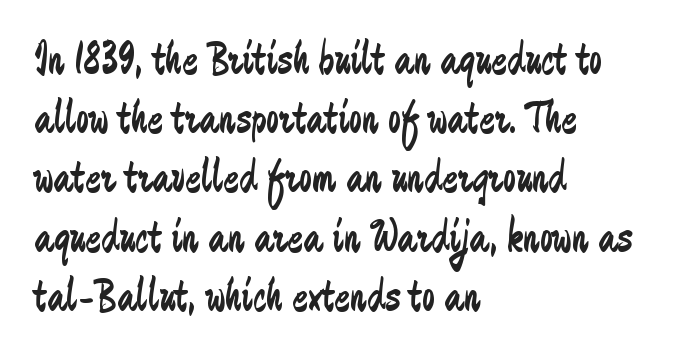
The image shows 47 px regular-weight, condensed sans-serif type; set left-aligned, normal line spacing (1.26x), normal letter spacing, not underlined; low stroke contrast and a medium x-height.
